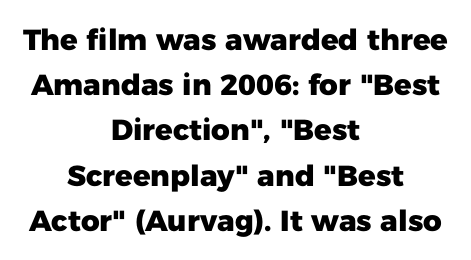
{"serif": "no", "italic": "no", "bold": "yes", "weight": "heavy", "width": "normal", "stroke_contrast": "low", "x_height": "medium", "monospaced": "no", "underline": "no", "align": "center", "line_spacing": "normal", "line_spacing_ratio": 1.56, "letter_spacing": "normal", "letter_spacing_em": 0.0, "glyph_px": 29}
